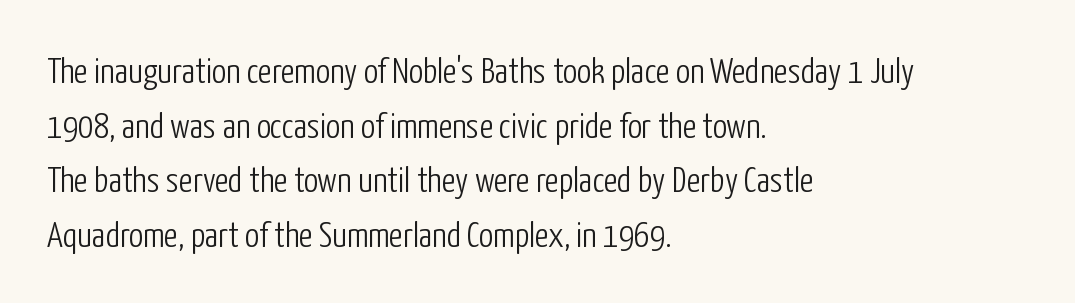
Q: Is the text bold? A: No.
Q: Is the text italic (slanted)? A: No, it is upright.
Q: Is the typeface a serif or a sans-serif typeface? A: Sans-serif.
Q: Is the text underlined? A: No.
Q: How is the paragraph aligned? A: Left-aligned.
Q: Is the spacing between letters normal or unusually wide? A: Normal.
Q: Is the spacing between lines tight, normal or loose? A: Normal.
Q: Width (condensed, normal, or wide)? A: Condensed.
Q: Stroke contrast? A: Low.
Q: x-height? A: Medium.
Q: Monospaced? A: No.
